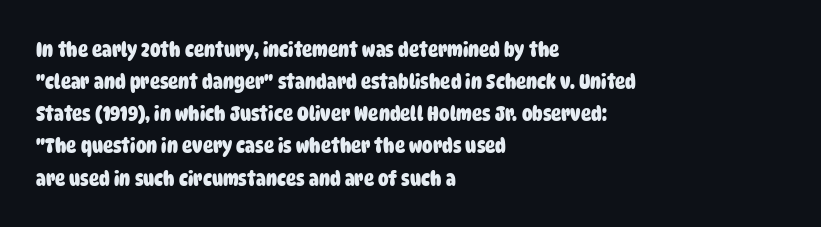
The image shows 21 px bold type; set left-aligned, normal line spacing (1.53x), normal letter spacing, not underlined.
